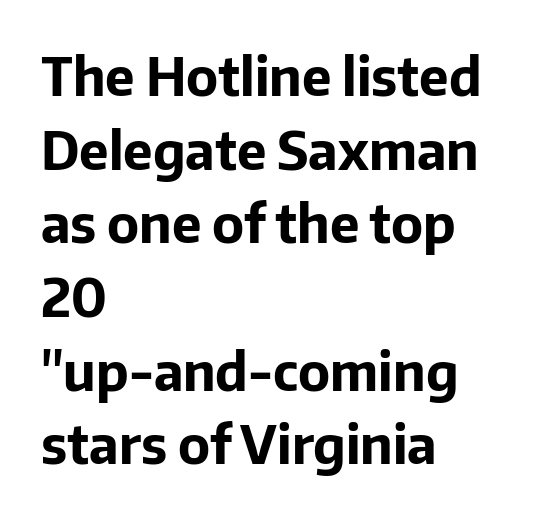
{"serif": "no", "italic": "no", "bold": "yes", "weight": "bold", "width": "normal", "stroke_contrast": "low", "x_height": "medium", "monospaced": "no", "underline": "no", "align": "left", "line_spacing": "normal", "line_spacing_ratio": 1.39, "letter_spacing": "normal", "letter_spacing_em": 0.0, "glyph_px": 53}
